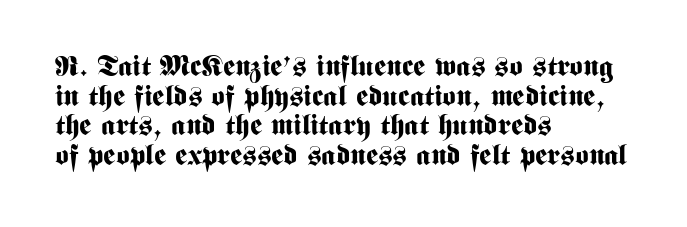
{"serif": "no", "italic": "no", "bold": "yes", "weight": "bold", "width": "condensed", "stroke_contrast": "medium", "x_height": "medium", "monospaced": "no", "underline": "no", "align": "left", "line_spacing": "tight", "line_spacing_ratio": 1.02, "letter_spacing": "normal", "letter_spacing_em": 0.0, "glyph_px": 29}
